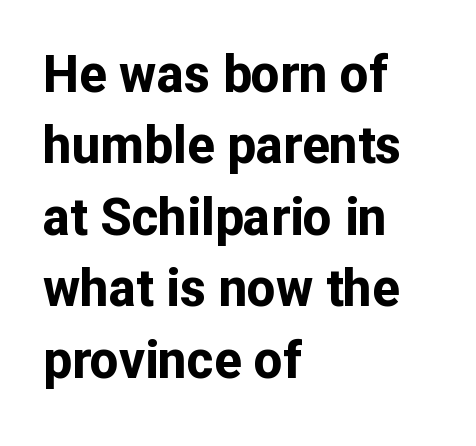
{"serif": "no", "italic": "no", "bold": "yes", "weight": "bold", "width": "normal", "stroke_contrast": "low", "x_height": "medium", "monospaced": "no", "underline": "no", "align": "left", "line_spacing": "normal", "line_spacing_ratio": 1.4, "letter_spacing": "normal", "letter_spacing_em": 0.0, "glyph_px": 51}
